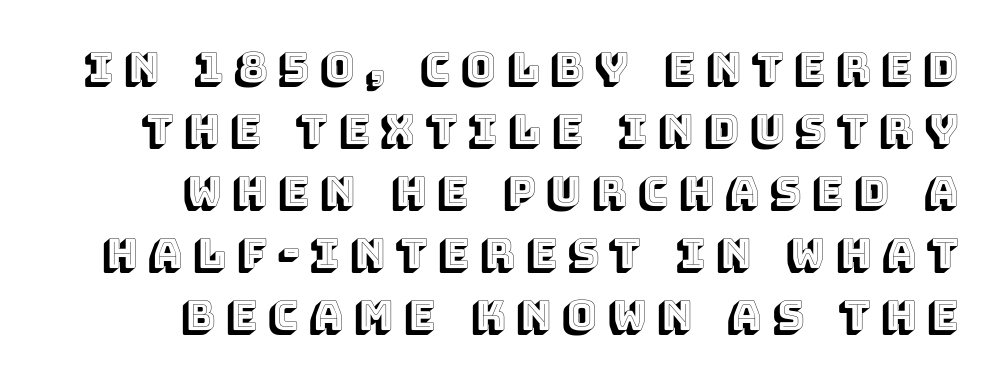
The image shows 41 px text type, upright; set normal line spacing (1.51x), unusually wide letter spacing (+0.27 em), not underlined; a large x-height.
